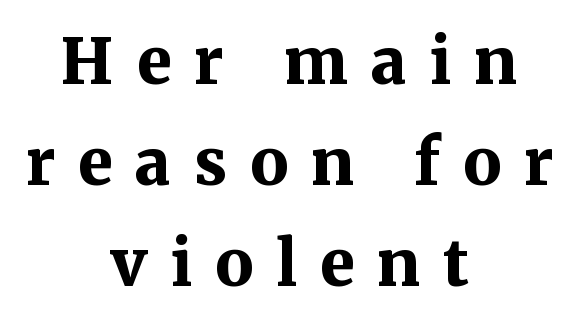
The image shows 63 px bold serif type, upright; set centered, normal line spacing (1.6x), unusually wide letter spacing (+0.36 em), not underlined; medium stroke contrast and a medium x-height.
